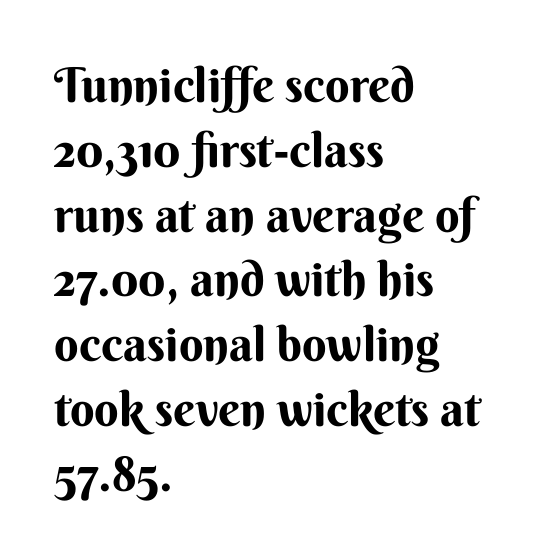
The image shows 48 px bold sans-serif type, upright; set left-aligned, normal line spacing (1.35x), normal letter spacing, not underlined; medium stroke contrast and a small x-height.
